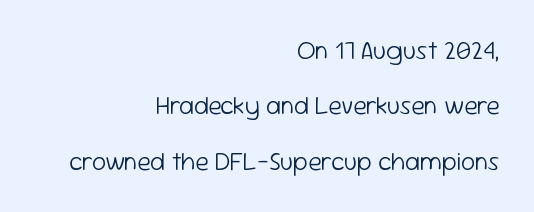
{"italic": "no", "bold": "no", "underline": "no", "align": "right", "line_spacing": "loose", "line_spacing_ratio": 2.22, "letter_spacing": "normal", "letter_spacing_em": 0.0, "glyph_px": 25}
